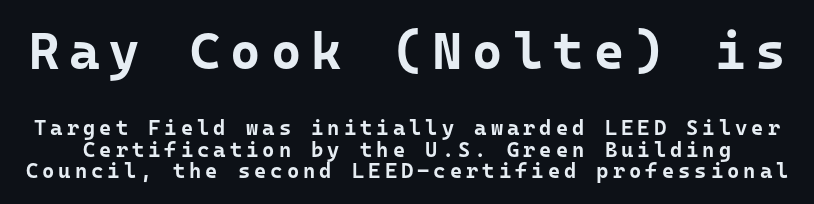
Beneath every word, the page is bare. This sample uses an upright cut, with every glyph sitting square on the baseline. Each glyph is drawn with heavy, bold strokes. Think of a typewriter: that constant character pitch is what you see here. Reading top to bottom, the characters get smaller at the block break.
